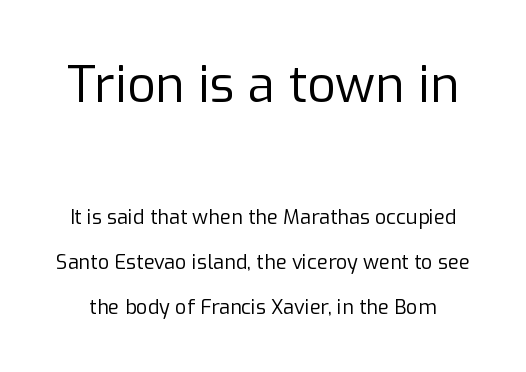
This rendering leaves character spacing at its baseline value. Unmarked baselines from the first word to the last. Ordinary non-slanted type is in use. The face used here is a sans, in the tradition of grotesques and geometrics.
